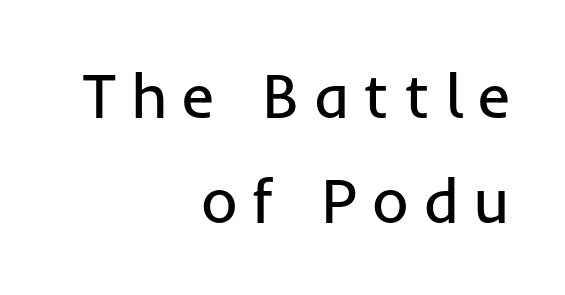
The image shows 63 px regular-weight sans-serif type, upright; set right-aligned, normal line spacing (1.67x), unusually wide letter spacing (+0.22 em), not underlined; low stroke contrast and a medium x-height.
